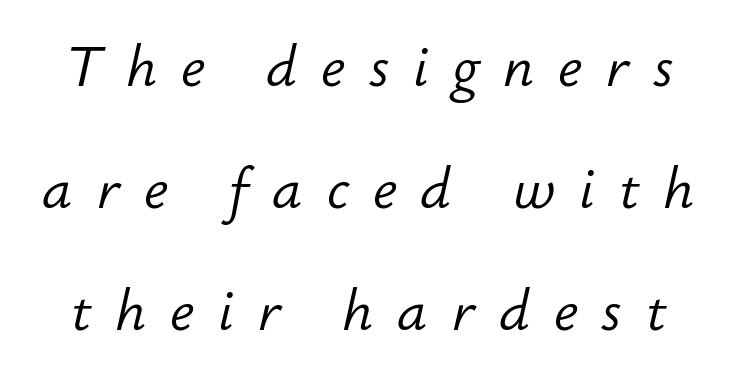
Q: Is the text bold? A: No.
Q: Is the text italic (slanted)? A: Yes, it leans right by about 12 degrees.
Q: Is the text underlined? A: No.
Q: Is the spacing between letters normal or unusually wide? A: Unusually wide.
Q: Is the spacing between lines tight, normal or loose? A: Loose.
Q: Width (condensed, normal, or wide)? A: Normal.
Q: Stroke contrast? A: Low.
Q: x-height? A: Small.
Q: Monospaced? A: No.
